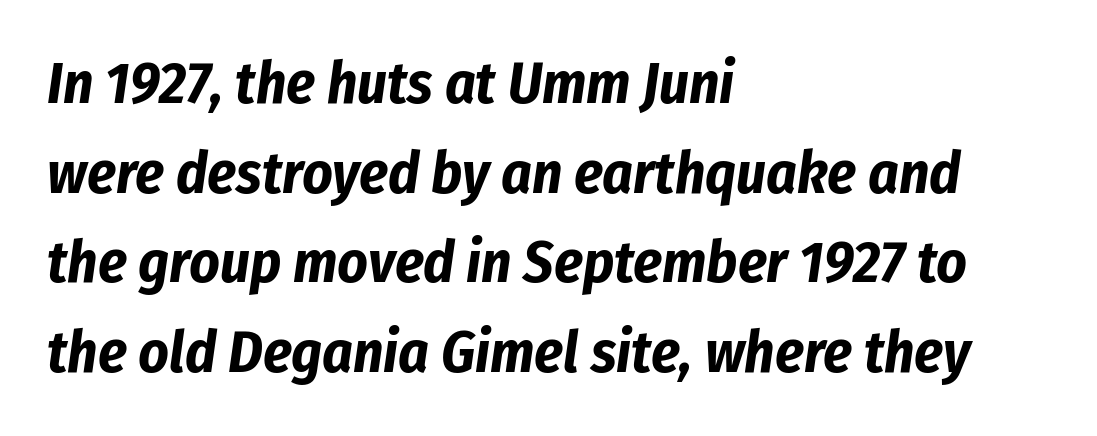
{"italic": "yes", "lean": "right", "slant_degrees": 8, "bold": "yes", "weight": "bold", "width": "condensed", "stroke_contrast": "low", "x_height": "medium", "monospaced": "no", "underline": "no", "align": "left", "line_spacing": "normal", "line_spacing_ratio": 1.52, "letter_spacing": "normal", "letter_spacing_em": 0.0, "glyph_px": 59}
